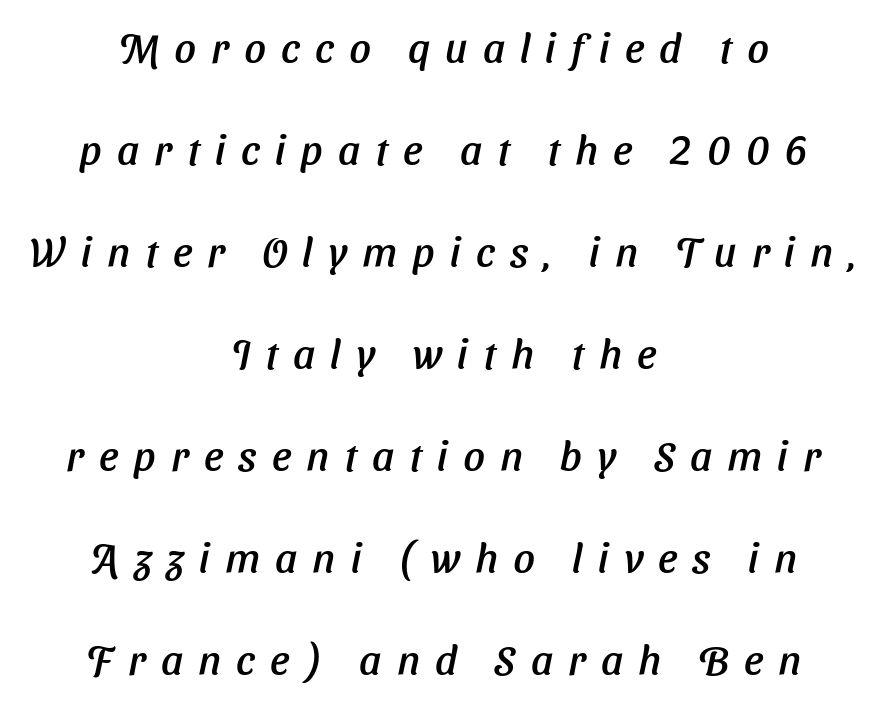
The image shows 42 px text type; set centered, loose line spacing (2.43x), unusually wide letter spacing (+0.36 em), not underlined; low stroke contrast and a medium x-height.
